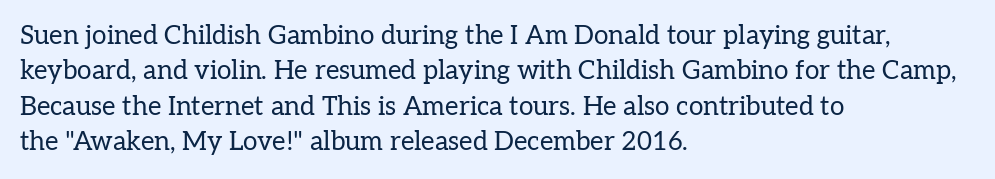
{"italic": "no", "bold": "no", "underline": "no", "align": "left", "line_spacing": "normal", "line_spacing_ratio": 1.36, "letter_spacing": "normal", "letter_spacing_em": 0.0, "glyph_px": 26}
